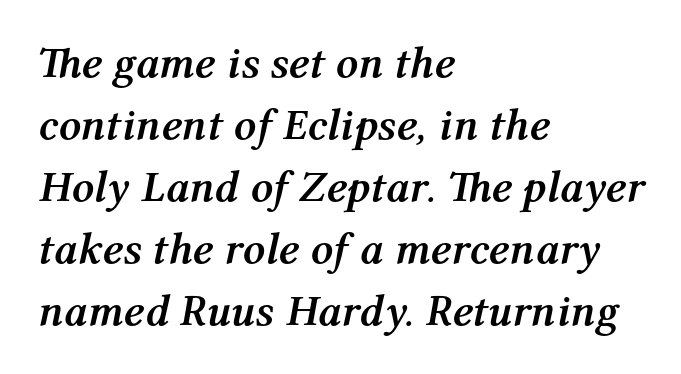
{"italic": "yes", "lean": "right", "slant_degrees": 12, "bold": "yes", "weight": "semibold", "width": "normal", "stroke_contrast": "medium", "x_height": "medium", "monospaced": "no", "underline": "no", "align": "left", "line_spacing": "normal", "line_spacing_ratio": 1.41, "letter_spacing": "normal", "letter_spacing_em": 0.0, "glyph_px": 44}
